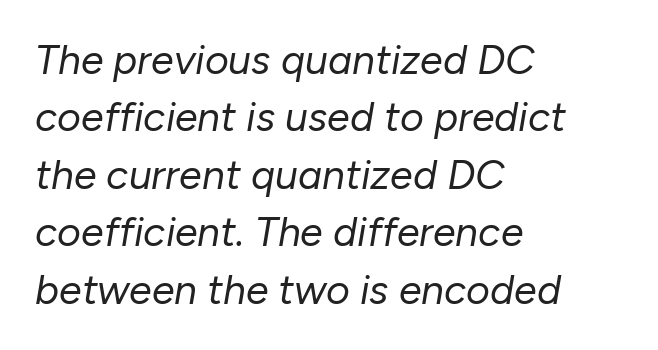
{"italic": "yes", "lean": "right", "slant_degrees": 10, "bold": "no", "weight": "regular", "width": "normal", "stroke_contrast": "low", "x_height": "medium", "monospaced": "no", "underline": "no", "align": "left", "line_spacing": "normal", "line_spacing_ratio": 1.4, "letter_spacing": "normal", "letter_spacing_em": 0.0, "glyph_px": 41}
